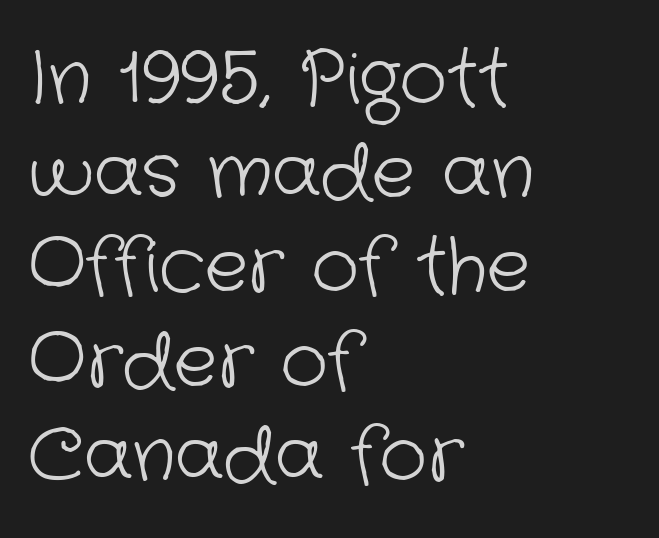
The image shows 73 px light sans-serif type; set left-aligned, normal line spacing (1.29x), normal letter spacing, not underlined; low stroke contrast and a medium x-height.
